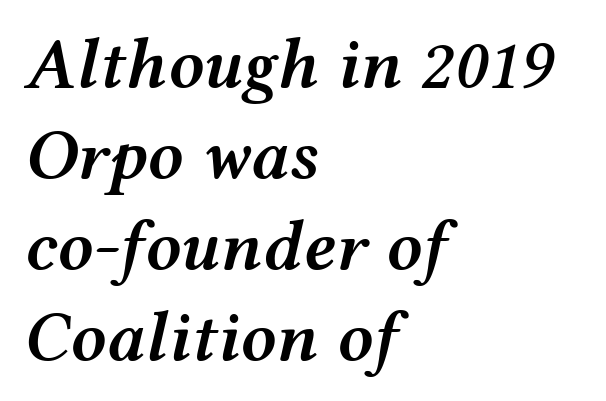
The image shows 71 px semibold, wide type, italic (leaning right); set left-aligned, normal line spacing (1.28x), normal letter spacing, not underlined; medium stroke contrast and a medium x-height.
